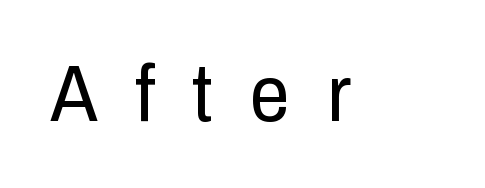
Q: Is the text bold? A: No.
Q: Is the text italic (slanted)? A: No, it is upright.
Q: Is the typeface a serif or a sans-serif typeface? A: Sans-serif.
Q: Is the text underlined? A: No.
Q: Is the spacing between letters normal or unusually wide? A: Unusually wide.
Q: Width (condensed, normal, or wide)? A: Condensed.
Q: Stroke contrast? A: Low.
Q: x-height? A: Medium.
Q: Monospaced? A: No.
